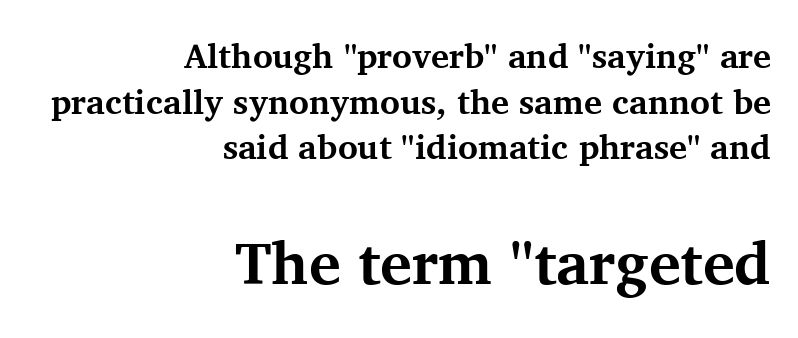
{"serif": "yes", "italic": "no", "bold": "yes", "weight": "bold", "width": "normal", "stroke_contrast": "medium", "x_height": "medium", "monospaced": "no", "underline": "no", "align": "right", "line_spacing": "normal", "line_spacing_ratio": 1.34, "letter_spacing": "normal", "letter_spacing_em": 0.0, "larger_block": "second", "size_ratio": 1.76, "glyph_px": 60}
